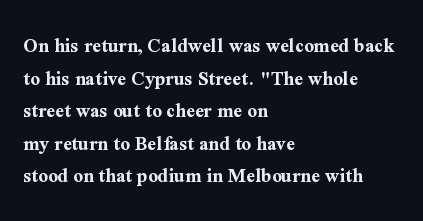
The rendering anchors every line to the left-hand side. In terms of posture, this sample is upright. This sample uses plain, unmodified letter spacing. The gap between lines stays unmarked.
